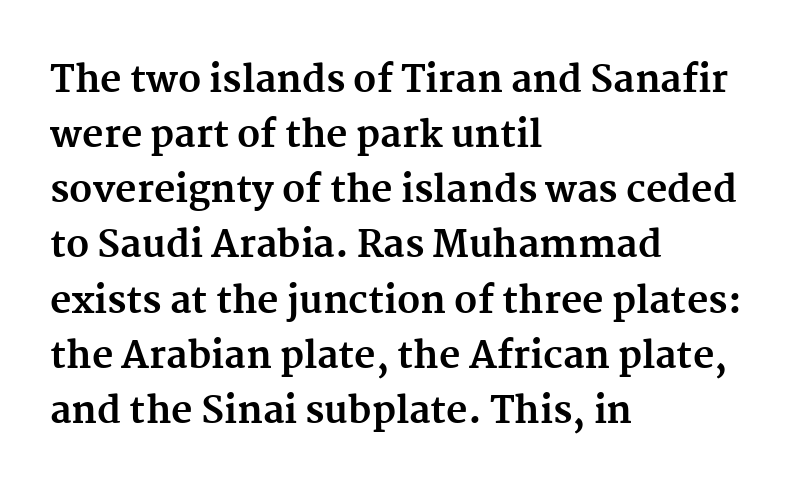
The image shows 37 px bold serif type, upright; set left-aligned, normal line spacing (1.49x), normal letter spacing, not underlined; medium stroke contrast and a medium x-height.
